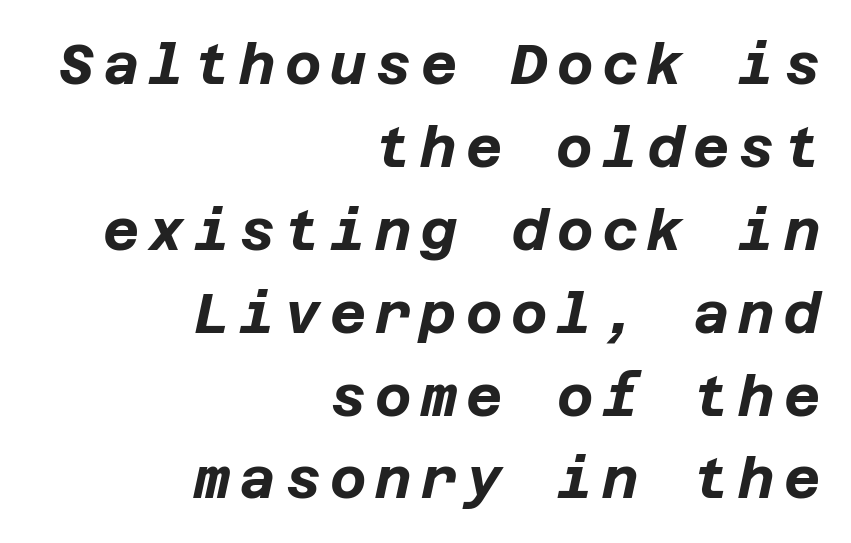
The image shows 56 px bold type, italic (leaning right); set right-aligned, normal line spacing (1.48x), not underlined; low stroke contrast and a large x-height.
